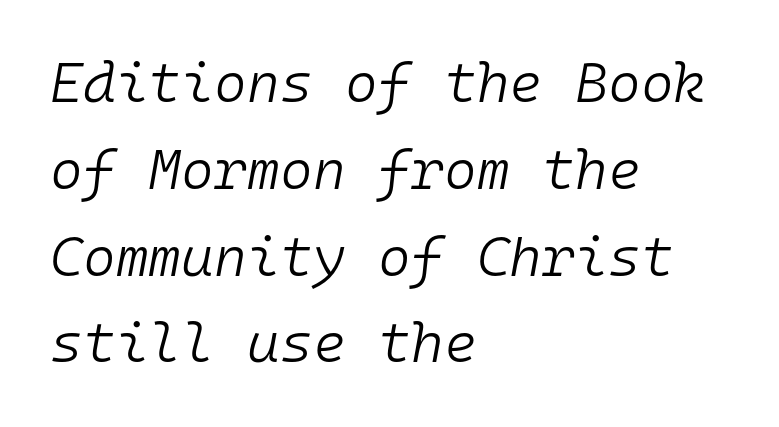
{"italic": "yes", "lean": "right", "slant_degrees": 10, "bold": "no", "weight": "light", "width": "normal", "stroke_contrast": "low", "x_height": "medium", "monospaced": "yes", "underline": "no", "align": "left", "line_spacing": "normal", "line_spacing_ratio": 1.55, "letter_spacing": "normal", "letter_spacing_em": 0.0, "glyph_px": 56}
